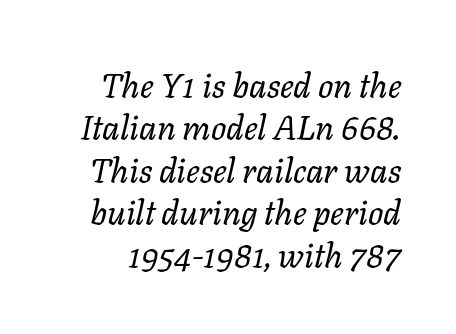
Q: Is the text bold? A: No.
Q: Is the text italic (slanted)? A: Yes, it leans right by about 11 degrees.
Q: Is the text underlined? A: No.
Q: Is the spacing between letters normal or unusually wide? A: Normal.
Q: Is the spacing between lines tight, normal or loose? A: Normal.
Q: Width (condensed, normal, or wide)? A: Normal.
Q: Stroke contrast? A: Low.
Q: x-height? A: Medium.
Q: Monospaced? A: No.
